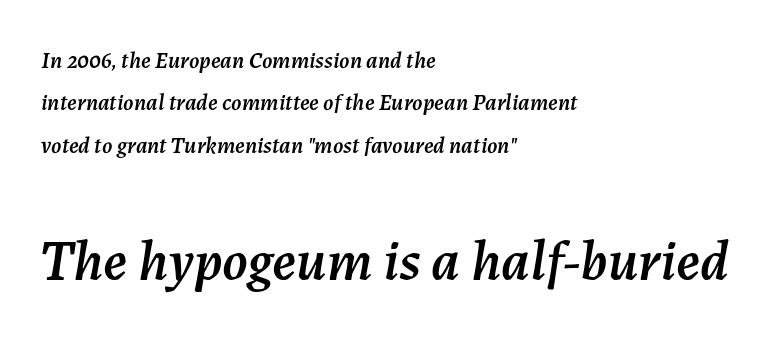
Q: Is the text italic (slanted)? A: Yes, it leans right by about 7 degrees.
Q: Is the text underlined? A: No.
Q: How is the paragraph aligned? A: Left-aligned.
Q: Is the spacing between letters normal or unusually wide? A: Normal.
Q: Which block of text is set in a larger size, the first (top) or the second (bottom)? A: The second (bottom) one.
Q: Width (condensed, normal, or wide)? A: Normal.
Q: Stroke contrast? A: Medium.
Q: x-height? A: Medium.
Q: Monospaced? A: No.
